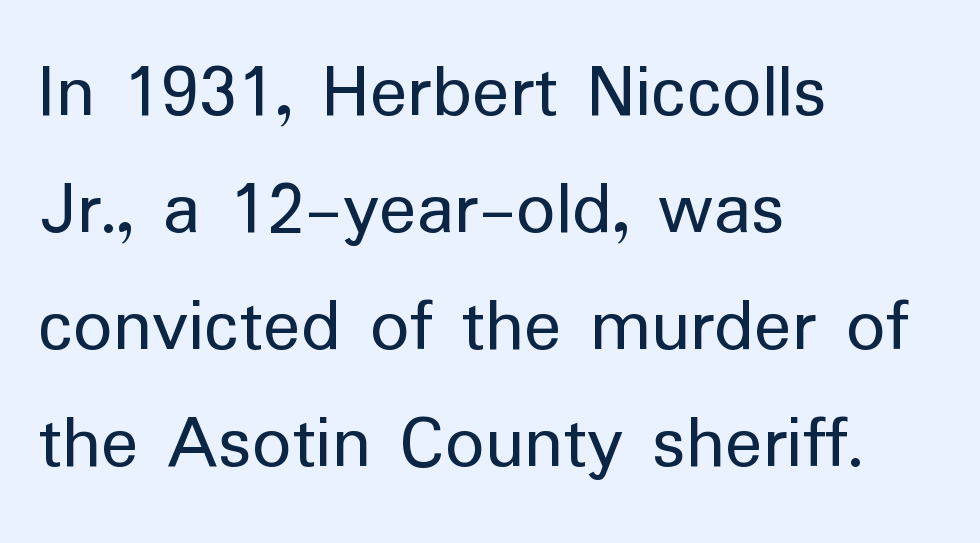
The image shows 78 px regular-weight sans-serif type, upright; set left-aligned, normal line spacing (1.5x), normal letter spacing, not underlined; low stroke contrast and a medium x-height.
